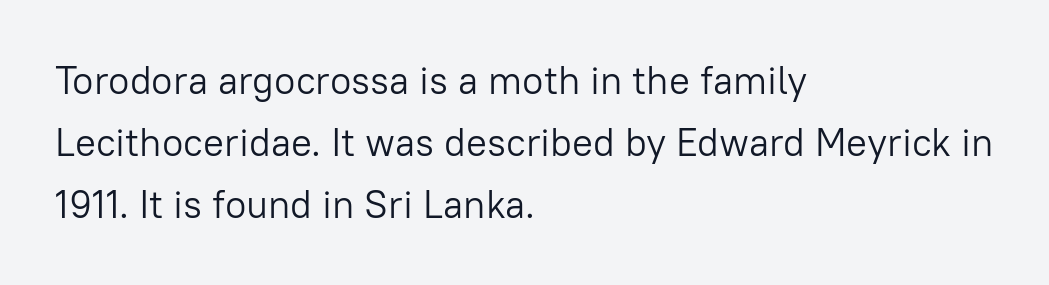
{"serif": "no", "italic": "no", "bold": "no", "weight": "light", "width": "normal", "stroke_contrast": "low", "x_height": "medium", "monospaced": "no", "underline": "no", "align": "left", "line_spacing": "normal", "line_spacing_ratio": 1.59, "letter_spacing": "normal", "letter_spacing_em": 0.0, "glyph_px": 39}
